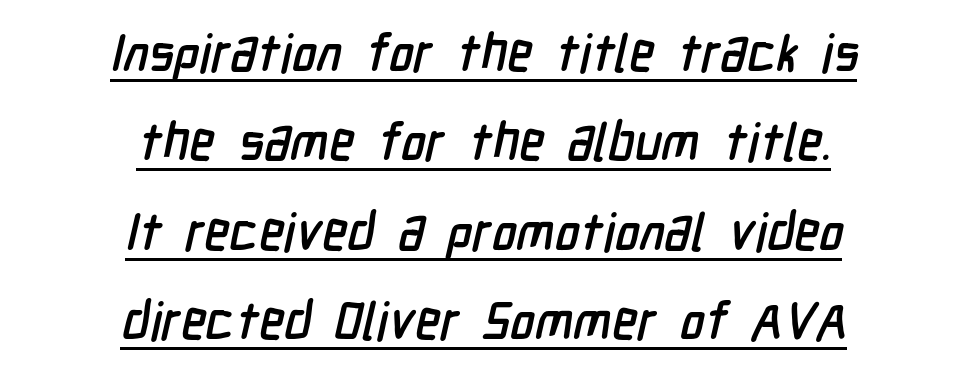
Has an underline been added? It has. Character widths vary here, with narrow letters taking less room than wide ones. The type family on display is of the sans-serif kind. The setting favours the middle, as headings and verse often do. These lines keep a tight, regular rhythm from letter to letter.
